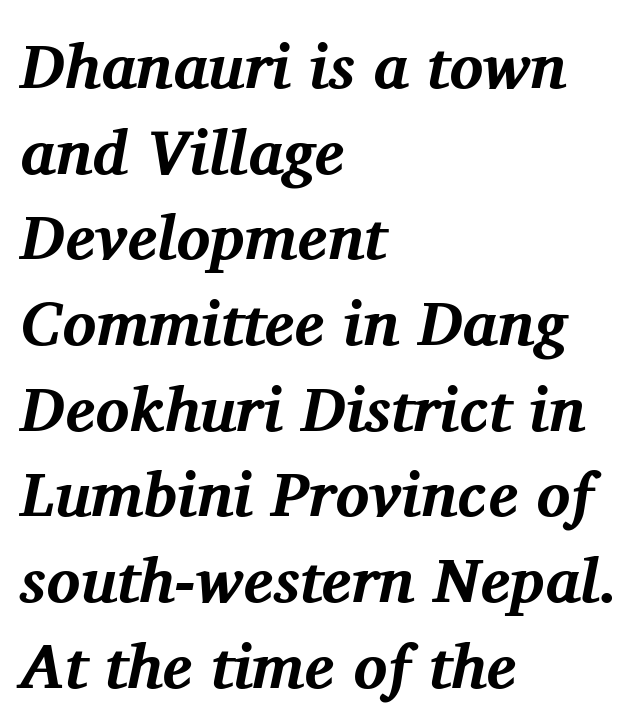
The image shows 63 px bold serif type, italic (leaning right); set left-aligned, normal line spacing (1.36x), normal letter spacing, not underlined; medium stroke contrast and a medium x-height.
